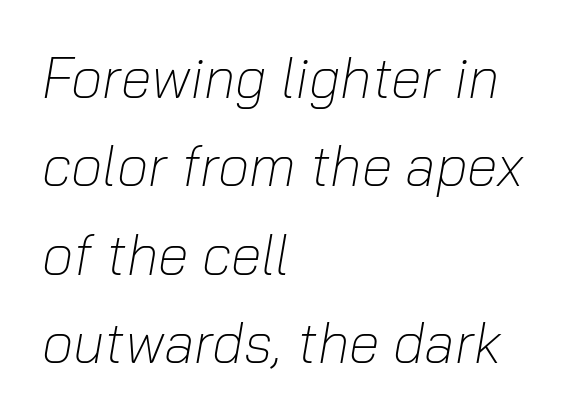
Note the varied advance widths — an 'i' is clearly narrower than an 'm'. When letters slant like this, we call the style italic. Teacher's note: observe the even left margin — that is flush-left alignment. What stands out about the letter spacing? Nothing — it is the standard amount. The lines sit at an ordinary, default distance from one another. The weight would be labelled regular, book, light, or lighter still.
